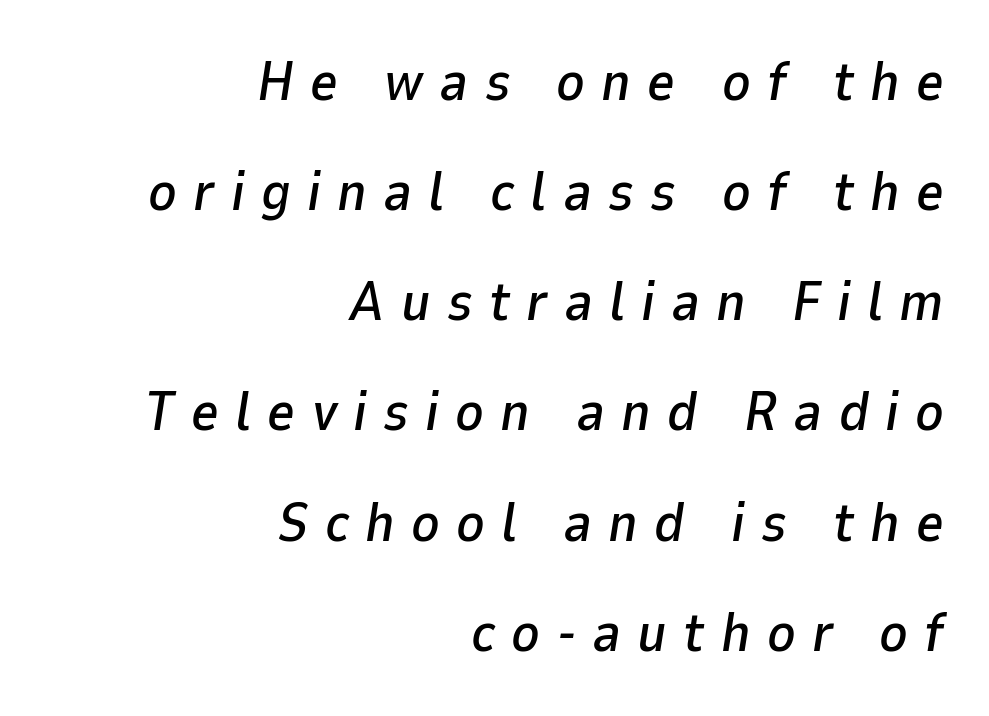
Reading down the column, the eye jumps a long way to each next line. Check under the words: just untouched page. Short note: letters widely spaced. Observe the lean: these are italic letterforms. Is the block centered? No — it sits flush against the right margin.
